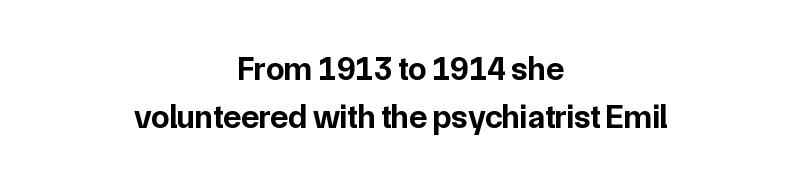
{"serif": "no", "italic": "no", "bold": "yes", "weight": "bold", "width": "normal", "stroke_contrast": "low", "x_height": "medium", "monospaced": "no", "underline": "no", "align": "center", "line_spacing": "normal", "line_spacing_ratio": 1.44, "letter_spacing": "normal", "letter_spacing_em": 0.0, "glyph_px": 33}
